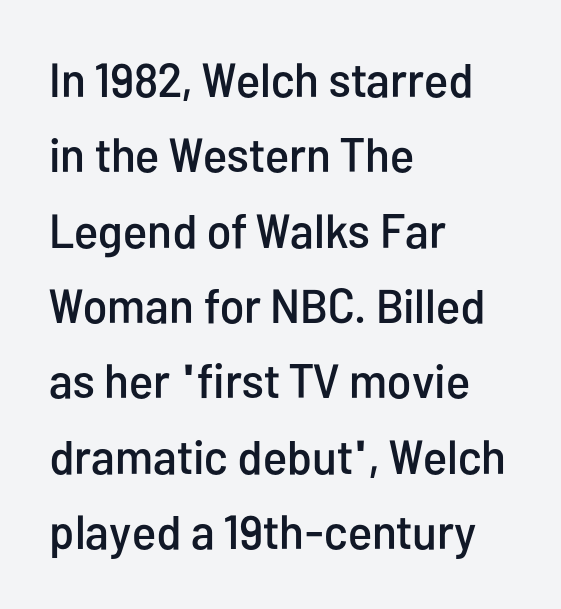
The image shows 48 px condensed sans-serif type, upright; set left-aligned, normal line spacing (1.57x), normal letter spacing, not underlined; low stroke contrast and a medium x-height.
